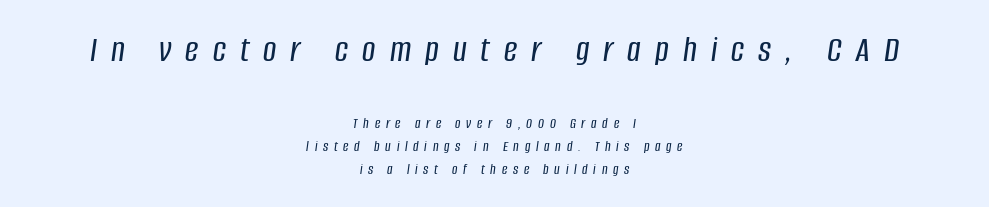
The image shows 37 px condensed type, italic (leaning right); set centered, normal line spacing (1.55x), unusually wide letter spacing (+0.38 em), not underlined; the first (top) block is 2.47x larger; low stroke contrast and a large x-height.
